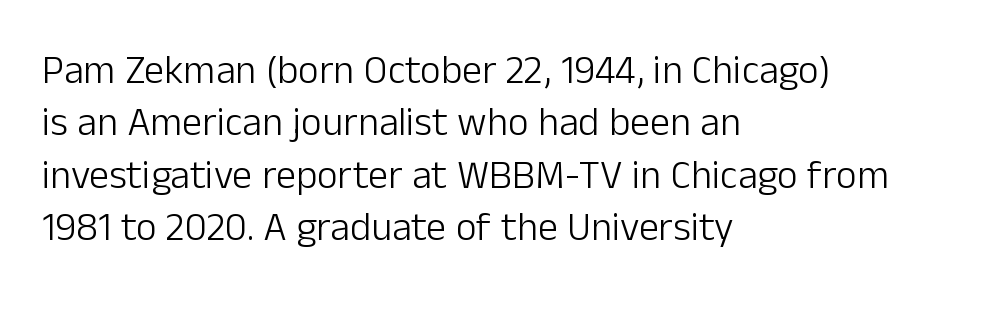
Is the block centered? No — it sits flush against the left margin. Varying glyph widths throughout — classic text-font behaviour. Counters stay open thanks to moderate or lighter strokes. Regular leading. No extra tracking has been applied to these lines.
